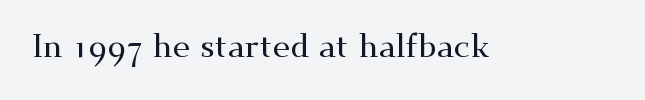
{"serif": "yes", "italic": "no", "width": "wide", "stroke_contrast": "medium", "x_height": "small", "monospaced": "no", "underline": "no", "letter_spacing": "normal", "letter_spacing_em": 0.0, "glyph_px": 33}
